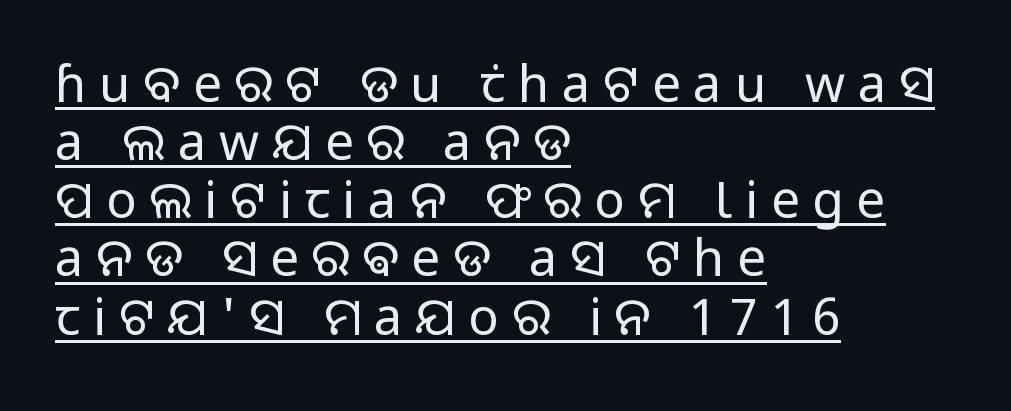
Q: Is the text bold? A: No.
Q: Is the text italic (slanted)? A: No, it is upright.
Q: Is the typeface a serif or a sans-serif typeface? A: Sans-serif.
Q: Is the text underlined? A: Yes.
Q: How is the paragraph aligned? A: Left-aligned.
Q: Is the spacing between letters normal or unusually wide? A: Unusually wide.
Q: Is the spacing between lines tight, normal or loose? A: Tight.
Q: Width (condensed, normal, or wide)? A: Normal.
Q: Stroke contrast? A: Low.
Q: x-height? A: Medium.
Q: Monospaced? A: No.
